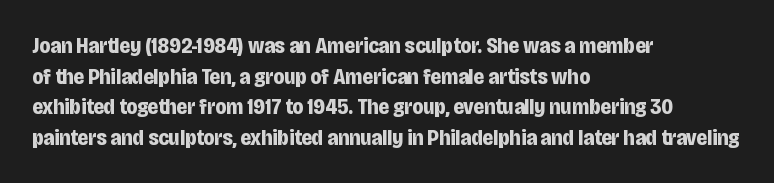
If you drew a line through each stem, it would be perfectly vertical. A normal amount of white space separates one row of letters from the next. Unmarked baselines from the first word to the last. Pretty heavy lettering here — definitely bold. The paragraph has a hard left edge and a soft right edge. These lines keep a tight, regular rhythm from letter to letter.
